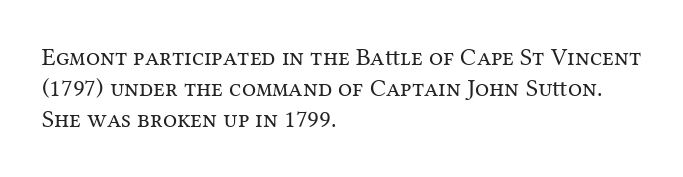
{"italic": "no", "bold": "no", "underline": "no", "align": "left", "line_spacing": "normal", "line_spacing_ratio": 1.25, "letter_spacing": "normal", "letter_spacing_em": 0.0, "glyph_px": 25}
